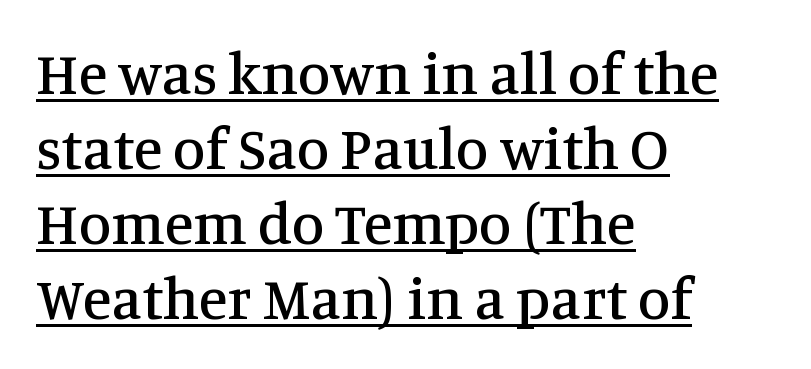
Q: Is the text italic (slanted)? A: No, it is upright.
Q: Is the typeface a serif or a sans-serif typeface? A: Serif.
Q: Is the text underlined? A: Yes.
Q: How is the paragraph aligned? A: Left-aligned.
Q: Is the spacing between letters normal or unusually wide? A: Normal.
Q: Is the spacing between lines tight, normal or loose? A: Normal.
Q: Width (condensed, normal, or wide)? A: Normal.
Q: Stroke contrast? A: Medium.
Q: x-height? A: Large.
Q: Monospaced? A: No.
